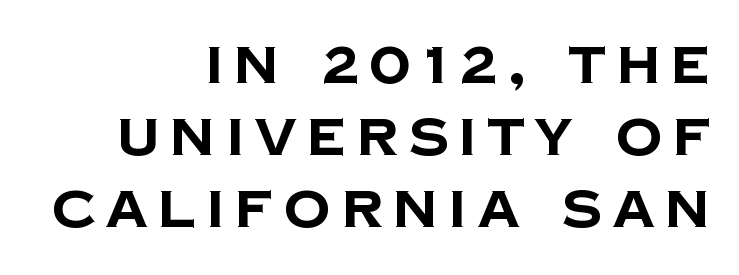
Q: Is the text bold? A: Yes.
Q: Is the typeface a serif or a sans-serif typeface? A: Sans-serif.
Q: Is the text underlined? A: No.
Q: How is the paragraph aligned? A: Right-aligned.
Q: Is the spacing between letters normal or unusually wide? A: Unusually wide.
Q: Is the spacing between lines tight, normal or loose? A: Normal.
Q: Width (condensed, normal, or wide)? A: Normal.
Q: Stroke contrast? A: Low.
Q: x-height? A: Large.
Q: Monospaced? A: No.
